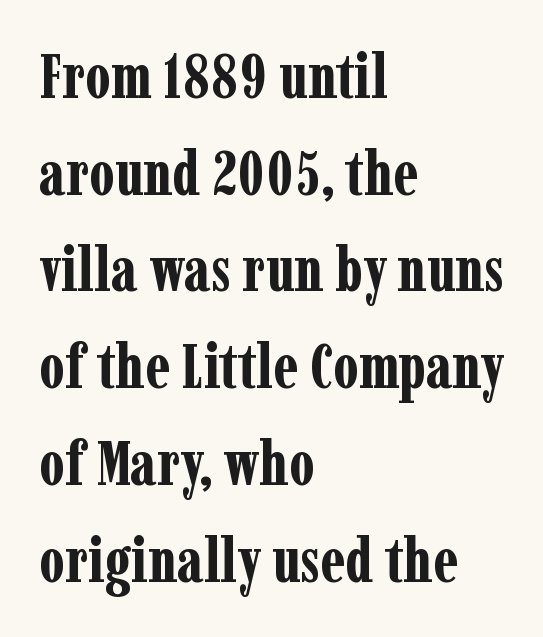
The passage shown is typed in a proportional face where columns would drift. Check the space under the baseline: it is left empty. Is there much room between lines? A standard amount, neither cramped nor airy. Emphasis by weight is at full strength: bold. Nope, not italic — everything's standing straight. What stands out about the letter spacing? Nothing — it is the standard amount.
